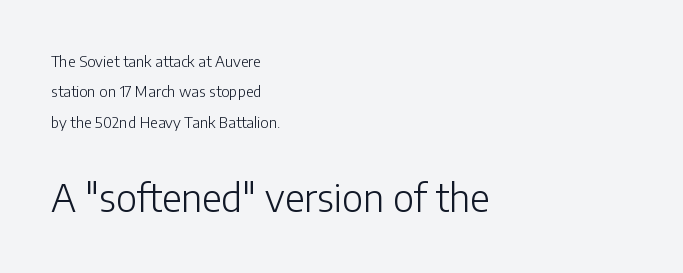
The typesetter chose a ragged-right arrangement here. Vertical strokes here are truly vertical. The passage shown is typed in a proportional face where columns would drift. Type size steps up from the first block to the second. Unmarked baselines from the first word to the last.
